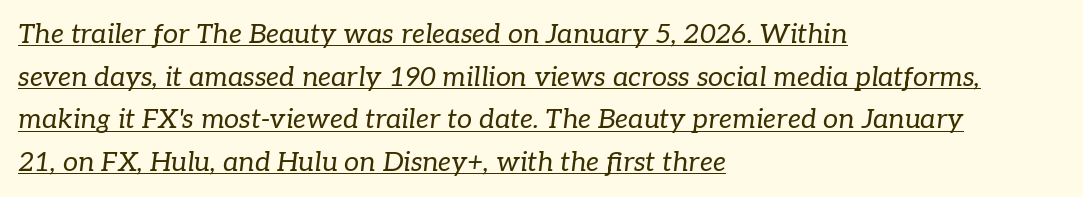
Q: Is the text bold? A: No.
Q: Is the text italic (slanted)? A: Yes, it leans right by about 7 degrees.
Q: Is the text underlined? A: Yes.
Q: How is the paragraph aligned? A: Left-aligned.
Q: Is the spacing between letters normal or unusually wide? A: Normal.
Q: Is the spacing between lines tight, normal or loose? A: Normal.
